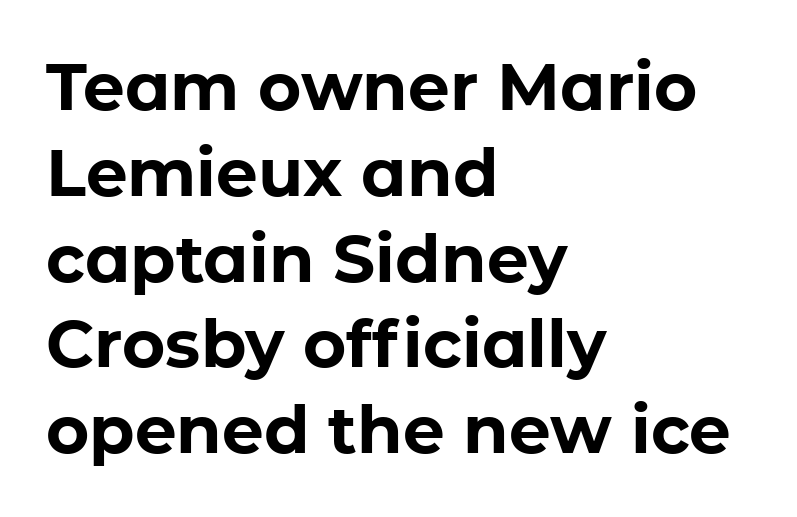
The image shows 66 px bold sans-serif type, upright; set left-aligned, normal line spacing (1.3x), normal letter spacing, not underlined; low stroke contrast and a medium x-height.
